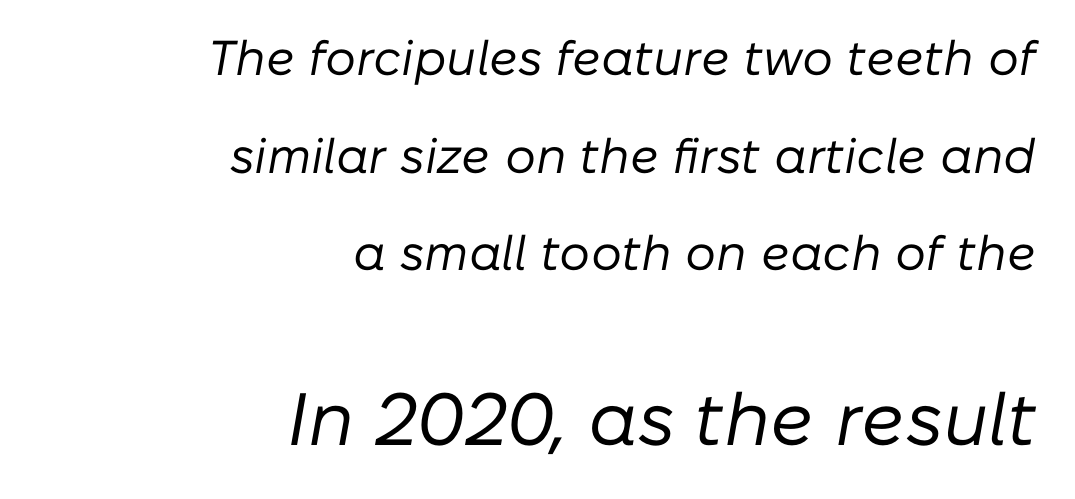
{"italic": "yes", "lean": "right", "slant_degrees": 10, "bold": "no", "weight": "regular", "width": "normal", "stroke_contrast": "low", "x_height": "medium", "monospaced": "no", "underline": "no", "align": "right", "line_spacing": "loose", "line_spacing_ratio": 1.99, "letter_spacing": "normal", "letter_spacing_em": 0.0, "larger_block": "second", "size_ratio": 1.51, "glyph_px": 74}
